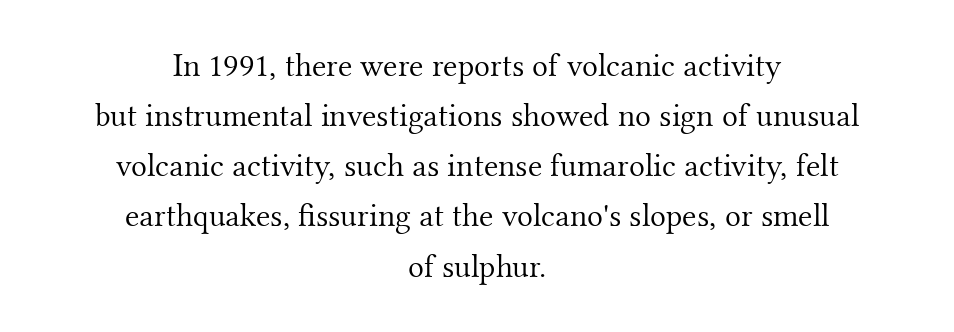
Q: Is the text bold? A: No.
Q: Is the text italic (slanted)? A: No, it is upright.
Q: Is the typeface a serif or a sans-serif typeface? A: Serif.
Q: Is the text underlined? A: No.
Q: How is the paragraph aligned? A: Centered.
Q: Is the spacing between letters normal or unusually wide? A: Normal.
Q: Is the spacing between lines tight, normal or loose? A: Normal.
Q: Width (condensed, normal, or wide)? A: Normal.
Q: Stroke contrast? A: Medium.
Q: x-height? A: Small.
Q: Monospaced? A: No.
